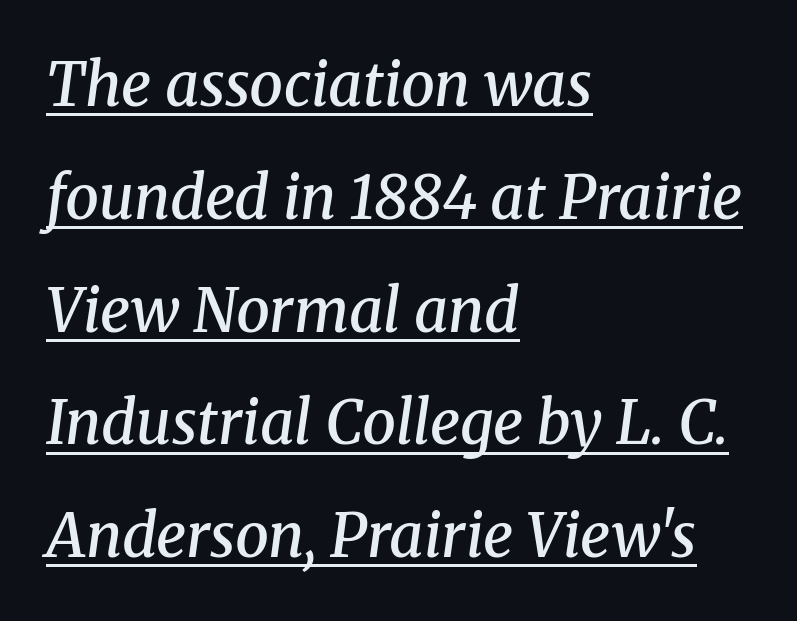
The image shows 60 px semibold serif type, italic (leaning right); set left-aligned, line spacing 1.88x, normal letter spacing, underlined; medium stroke contrast and a medium x-height.
